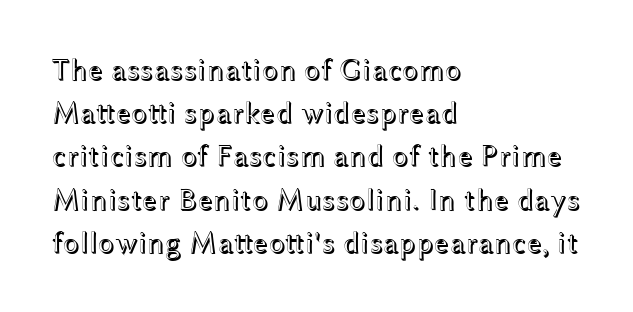
The image shows 30 px wide type, upright; set left-aligned, normal line spacing (1.44x), normal letter spacing, not underlined; a medium x-height.
